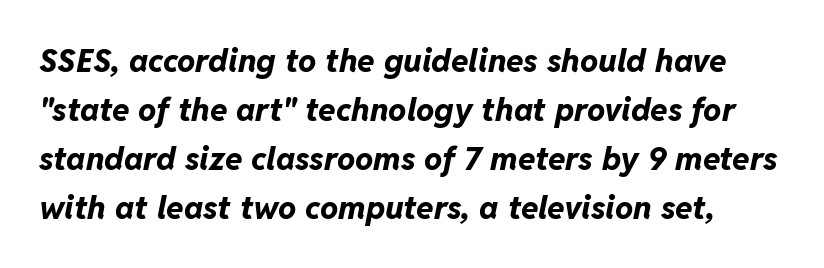
Q: Is the text bold? A: Yes.
Q: Is the text italic (slanted)? A: Yes, it leans right by about 11 degrees.
Q: Is the text underlined? A: No.
Q: Is the spacing between letters normal or unusually wide? A: Normal.
Q: Is the spacing between lines tight, normal or loose? A: Normal.
Q: Width (condensed, normal, or wide)? A: Normal.
Q: Stroke contrast? A: Low.
Q: x-height? A: Medium.
Q: Monospaced? A: No.
